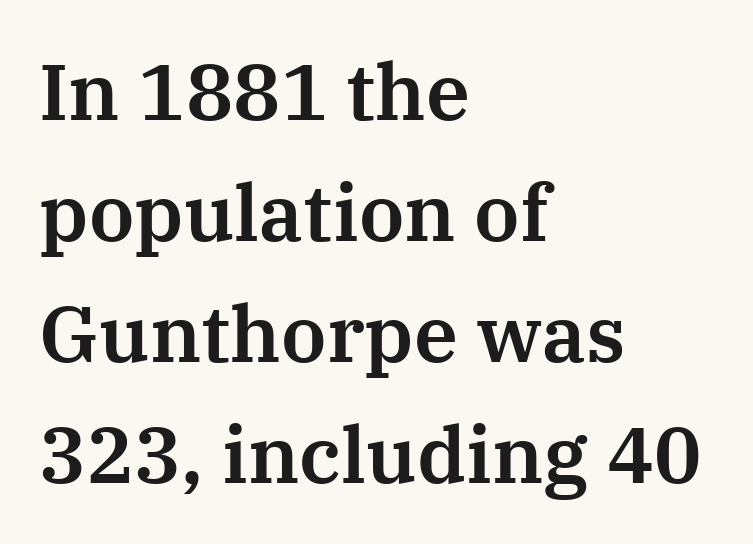
{"serif": "yes", "italic": "no", "width": "normal", "stroke_contrast": "medium", "x_height": "medium", "monospaced": "no", "underline": "no", "align": "left", "line_spacing": "normal", "line_spacing_ratio": 1.53, "letter_spacing": "normal", "letter_spacing_em": 0.0, "glyph_px": 79}
